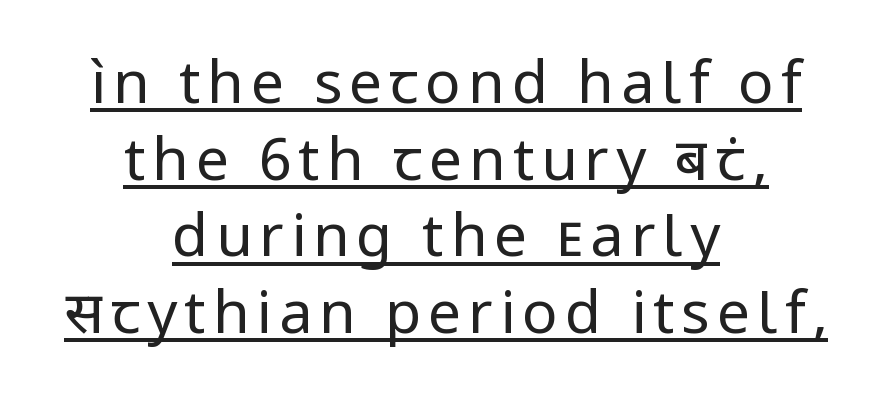
{"serif": "no", "italic": "no", "bold": "no", "weight": "regular", "width": "normal", "stroke_contrast": "low", "x_height": "medium", "monospaced": "no", "underline": "yes", "align": "center", "line_spacing": "normal", "line_spacing_ratio": 1.3, "glyph_px": 59}
